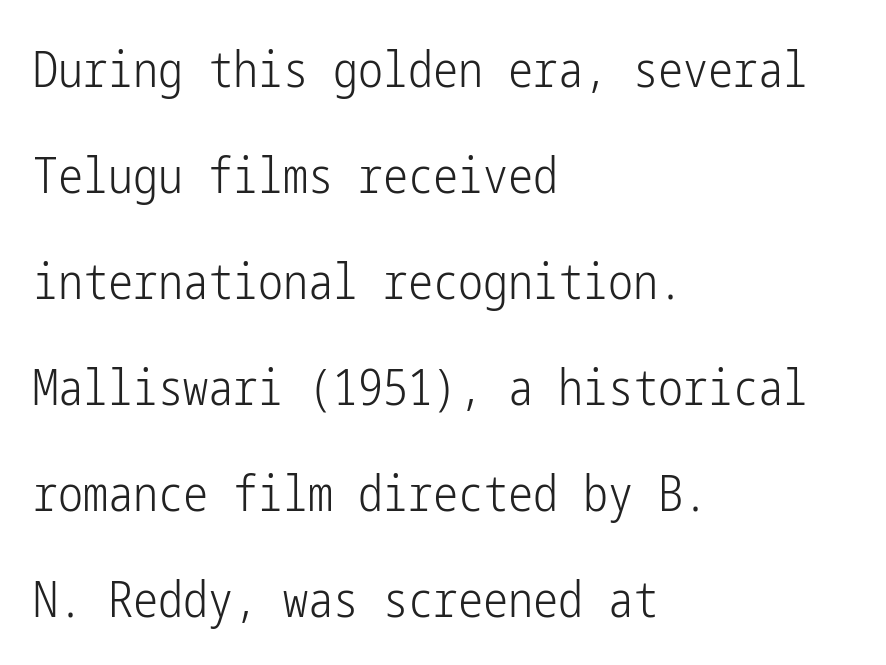
{"serif": "no", "italic": "no", "bold": "no", "weight": "light", "width": "condensed", "stroke_contrast": "low", "x_height": "medium", "underline": "no", "align": "left", "line_spacing": "loose", "line_spacing_ratio": 2.12, "letter_spacing": "normal", "letter_spacing_em": 0.0, "glyph_px": 50}
